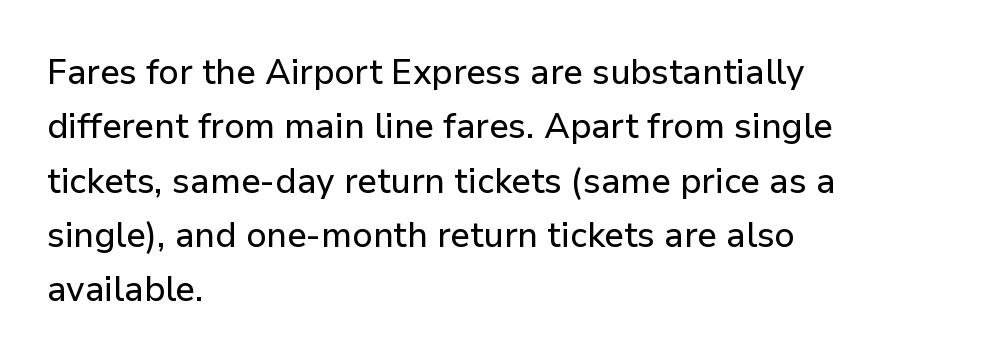
Q: Is the text italic (slanted)? A: No, it is upright.
Q: Is the typeface a serif or a sans-serif typeface? A: Sans-serif.
Q: Is the text underlined? A: No.
Q: How is the paragraph aligned? A: Left-aligned.
Q: Is the spacing between letters normal or unusually wide? A: Normal.
Q: Is the spacing between lines tight, normal or loose? A: Normal.
Q: Width (condensed, normal, or wide)? A: Normal.
Q: Stroke contrast? A: Low.
Q: x-height? A: Medium.
Q: Monospaced? A: No.
